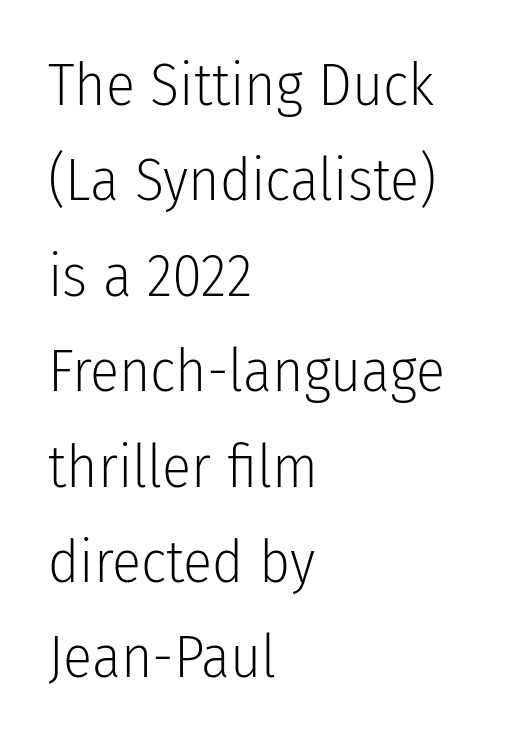
The image shows 60 px light, condensed sans-serif type, upright; set left-aligned, normal line spacing (1.59x), normal letter spacing, not underlined; low stroke contrast and a medium x-height.
